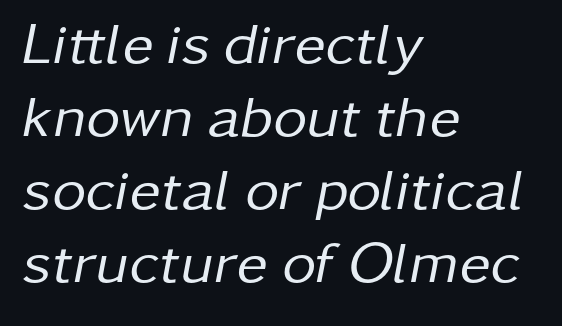
The image shows 59 px regular-weight type, italic (leaning right); set left-aligned, line spacing 1.24x, normal letter spacing, not underlined; low stroke contrast and a medium x-height.
